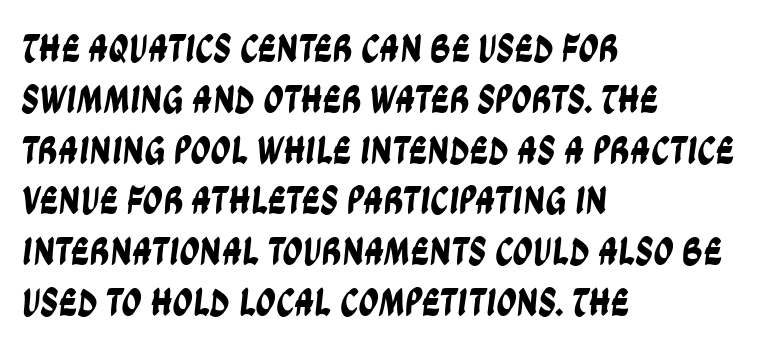
{"serif": "no", "width": "condensed", "stroke_contrast": "low", "x_height": "large", "monospaced": "no", "underline": "no", "align": "left", "line_spacing": "normal", "line_spacing_ratio": 1.27, "letter_spacing": "normal", "letter_spacing_em": 0.0, "glyph_px": 40}
